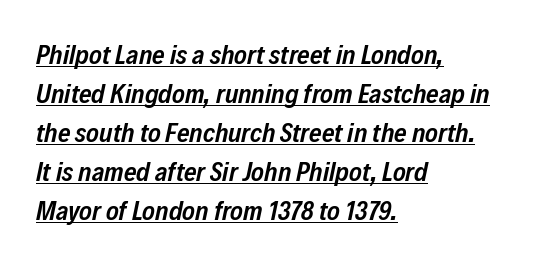
The image shows 27 px text type, italic (leaning right); set left-aligned, normal line spacing (1.44x), normal letter spacing, underlined.
